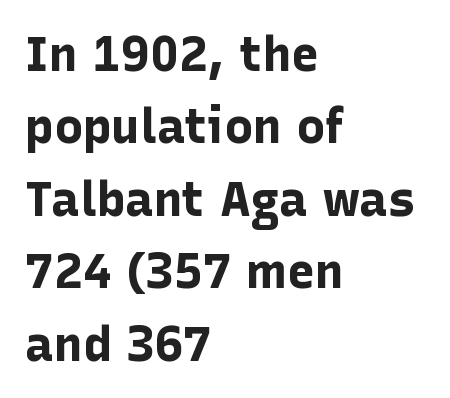
The image shows 48 px bold sans-serif type, upright; set left-aligned, normal line spacing (1.51x), normal letter spacing, not underlined; low stroke contrast and a medium x-height.
